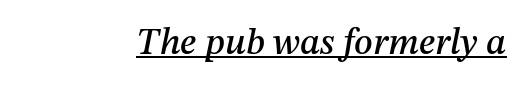
The image shows 37 px text type, italic (leaning right); set normal letter spacing, underlined; medium stroke contrast and a medium x-height.
